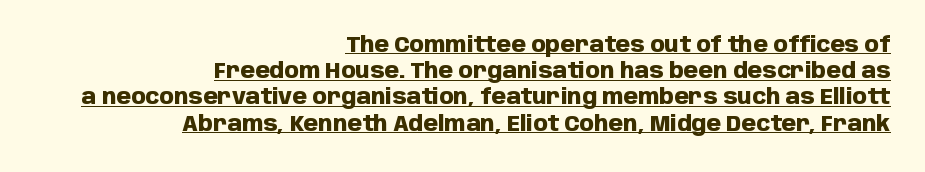
Which margin do the lines hug? The right one — the left edge is uneven. The type is set solid horizontally, with unmodified tracking. Successive baselines arrive at the customary interval. Thick stems and heavy bowls — unmistakably bold. Style check: upright. A continuous stroke trails under the words, as in a hyperlink.
